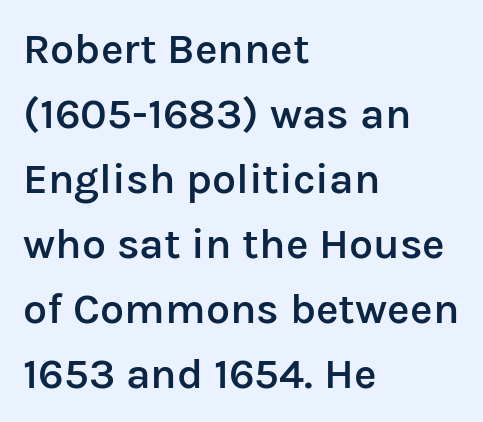
{"serif": "no", "italic": "no", "bold": "semi", "weight": "semibold", "width": "normal", "stroke_contrast": "low", "x_height": "medium", "monospaced": "no", "underline": "no", "align": "left", "line_spacing": "normal", "line_spacing_ratio": 1.51, "letter_spacing": "normal", "letter_spacing_em": 0.0, "glyph_px": 43}
